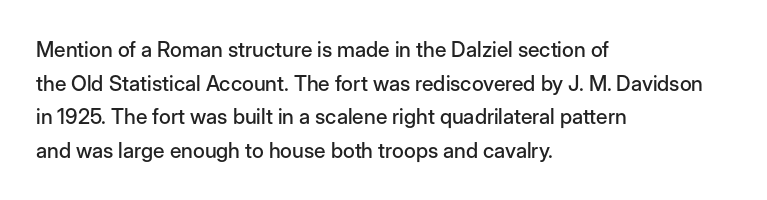
Between one letter and the next there's only the usual sliver of space. The baseline area is clear. Vertically, the passage feels balanced, rows spaced as you'd expect. This sample is left-justified, so line endings fall wherever the words run out.
